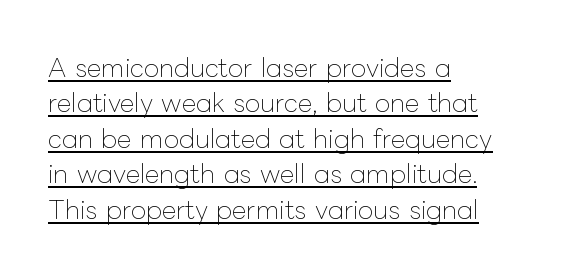
All the whitespace from short lines collects on the right. Upright lettering throughout. Each line of the rendering has a horizontal stroke beneath the glyphs. The designer left line spacing at the default. Look at the tracking — it's just the regular setting, nothing added. Counters stay open thanks to moderate or lighter strokes.
